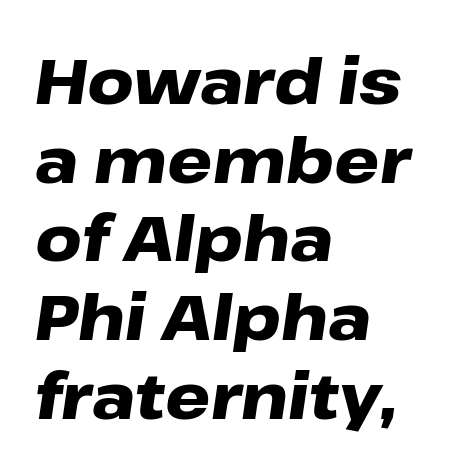
The image shows 64 px heavy, wide type, italic (leaning right); set left-aligned, line spacing 1.23x, normal letter spacing, not underlined; low stroke contrast and a medium x-height.
